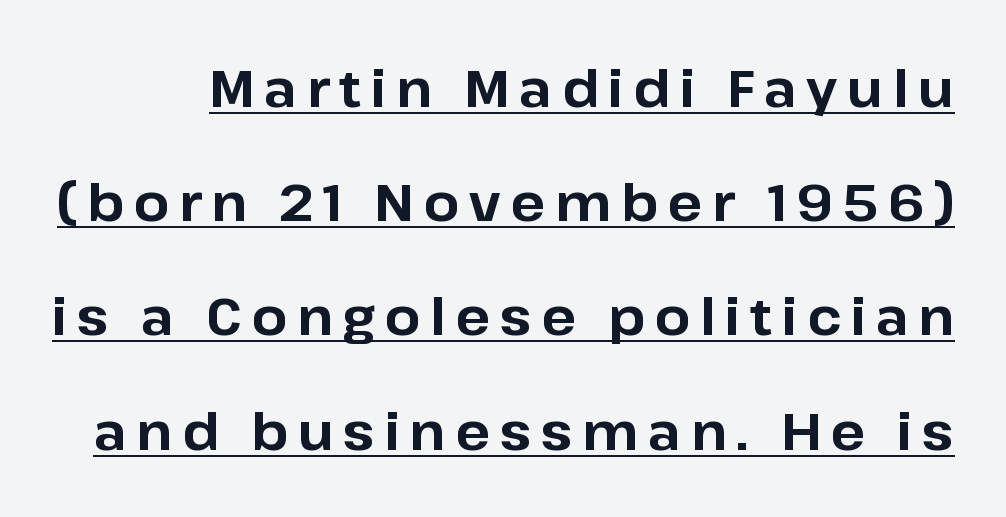
The image shows 51 px bold sans-serif type, upright; set loose line spacing (2.24x), underlined; low stroke contrast and a medium x-height.
